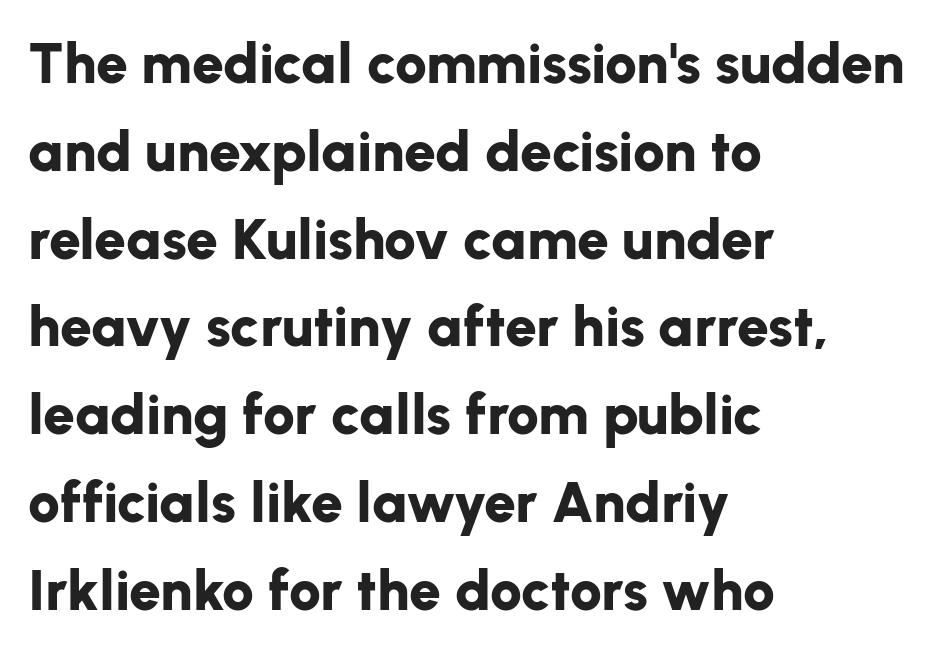
Q: Is the text bold? A: Yes.
Q: Is the text italic (slanted)? A: No, it is upright.
Q: Is the typeface a serif or a sans-serif typeface? A: Sans-serif.
Q: Is the text underlined? A: No.
Q: How is the paragraph aligned? A: Left-aligned.
Q: Is the spacing between letters normal or unusually wide? A: Normal.
Q: Is the spacing between lines tight, normal or loose? A: Normal.
Q: Width (condensed, normal, or wide)? A: Normal.
Q: Stroke contrast? A: Low.
Q: x-height? A: Medium.
Q: Monospaced? A: No.
